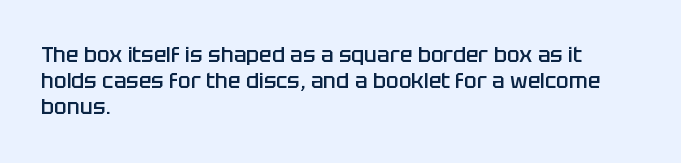
{"italic": "no", "bold": "semi", "underline": "no", "align": "left", "line_spacing": "normal", "line_spacing_ratio": 1.25, "letter_spacing": "normal", "letter_spacing_em": 0.0, "glyph_px": 21}
